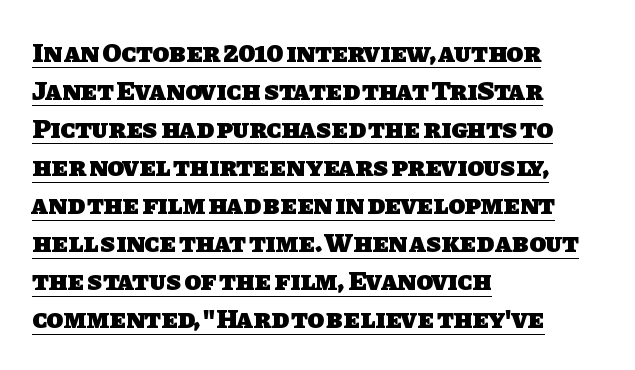
Q: Is the text bold? A: Yes.
Q: Is the text underlined? A: Yes.
Q: How is the paragraph aligned? A: Left-aligned.
Q: Is the spacing between letters normal or unusually wide? A: Normal.
Q: Is the spacing between lines tight, normal or loose? A: Normal.
